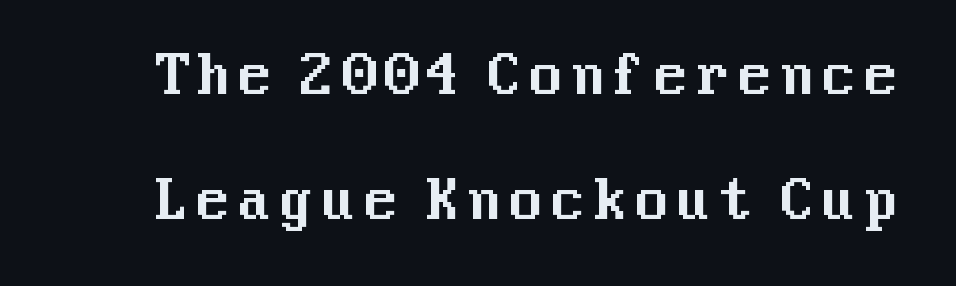
The image shows 53 px sans-serif type, upright; set loose line spacing (2.36x), not underlined; medium stroke contrast and a medium x-height.
